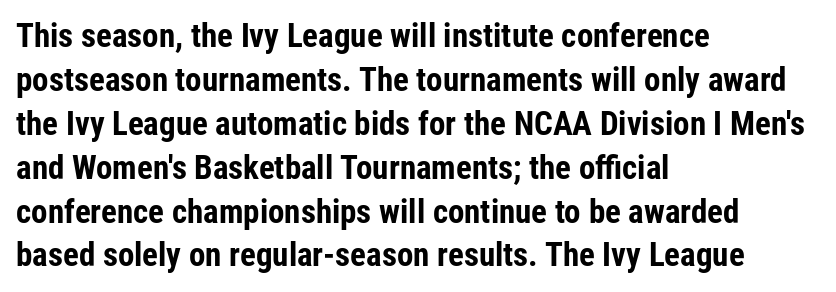
{"serif": "no", "italic": "no", "bold": "yes", "weight": "bold", "width": "condensed", "stroke_contrast": "low", "x_height": "medium", "monospaced": "no", "underline": "no", "align": "left", "line_spacing": "normal", "line_spacing_ratio": 1.33, "letter_spacing": "normal", "letter_spacing_em": 0.0, "glyph_px": 33}
